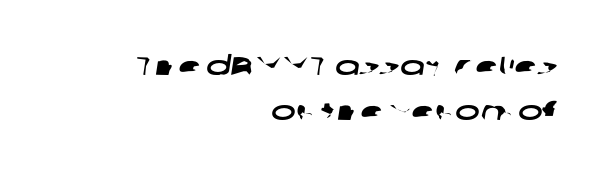
The image shows 26 px text type; set right-aligned, line spacing 1.75x, normal letter spacing, not underlined.
